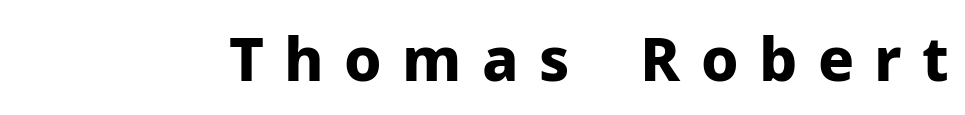
{"serif": "no", "italic": "no", "bold": "yes", "weight": "bold", "width": "normal", "stroke_contrast": "low", "x_height": "medium", "monospaced": "no", "underline": "no", "letter_spacing": "wide", "letter_spacing_em": 0.34, "glyph_px": 60}
